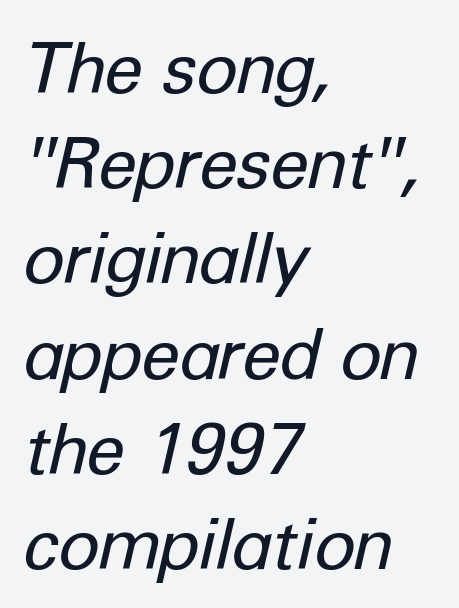
Q: Is the text bold? A: No.
Q: Is the text italic (slanted)? A: Yes, it leans right by about 12 degrees.
Q: Is the text underlined? A: No.
Q: How is the paragraph aligned? A: Left-aligned.
Q: Is the spacing between letters normal or unusually wide? A: Normal.
Q: Is the spacing between lines tight, normal or loose? A: Normal.
Q: Width (condensed, normal, or wide)? A: Normal.
Q: Stroke contrast? A: Low.
Q: x-height? A: Medium.
Q: Monospaced? A: No.
